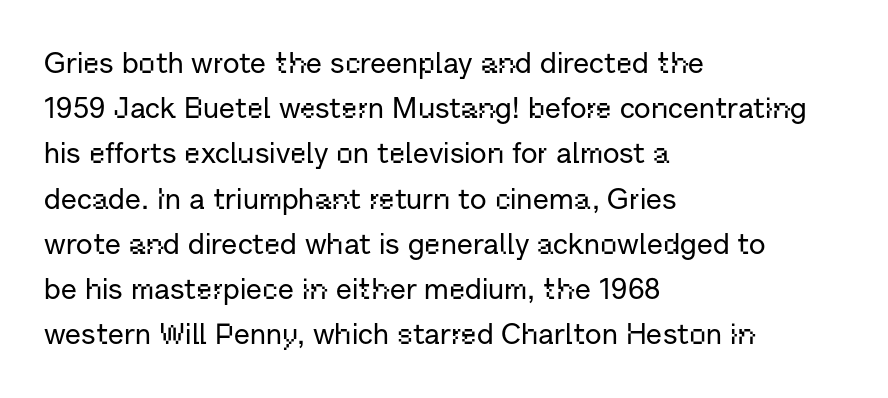
{"serif": "no", "italic": "no", "width": "normal", "stroke_contrast": "low", "x_height": "medium", "monospaced": "no", "underline": "no", "align": "left", "line_spacing": "normal", "line_spacing_ratio": 1.56, "letter_spacing": "normal", "letter_spacing_em": 0.0, "glyph_px": 29}
